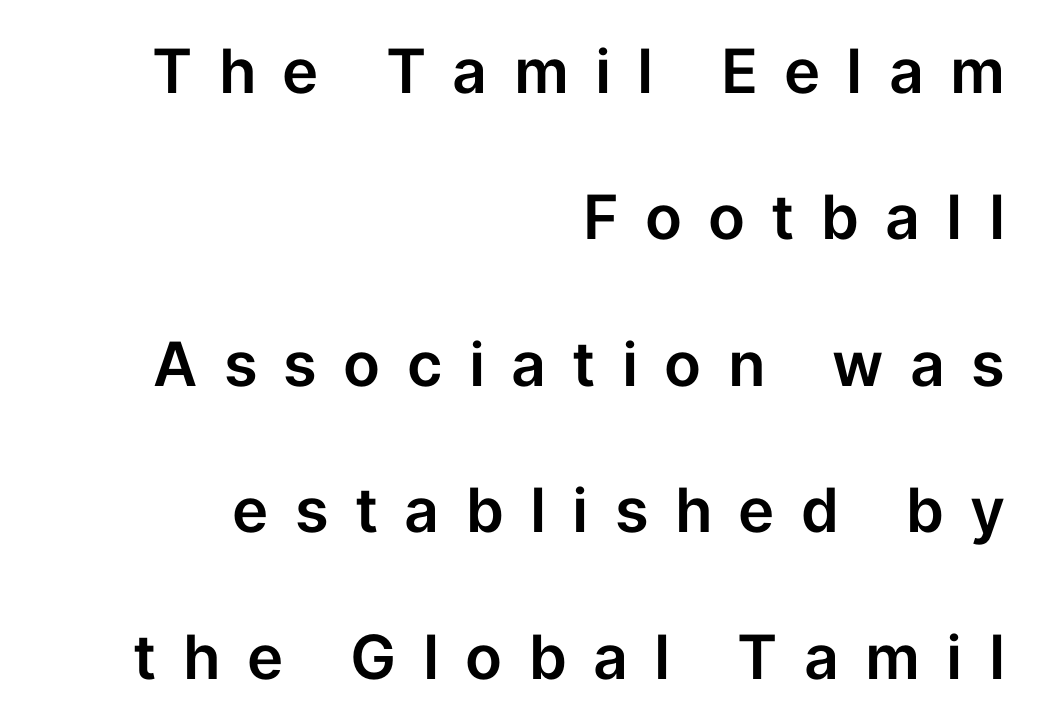
Q: Is the text italic (slanted)? A: No, it is upright.
Q: Is the typeface a serif or a sans-serif typeface? A: Sans-serif.
Q: Is the text underlined? A: No.
Q: How is the paragraph aligned? A: Right-aligned.
Q: Is the spacing between letters normal or unusually wide? A: Unusually wide.
Q: Is the spacing between lines tight, normal or loose? A: Loose.
Q: Width (condensed, normal, or wide)? A: Normal.
Q: Stroke contrast? A: Low.
Q: x-height? A: Medium.
Q: Monospaced? A: No.
